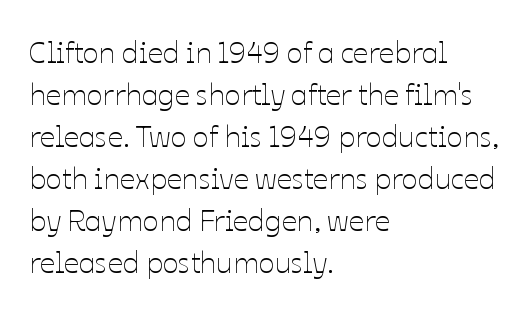
{"italic": "no", "bold": "no", "weight": "thin", "width": "normal", "stroke_contrast": "low", "x_height": "medium", "monospaced": "no", "underline": "no", "align": "left", "line_spacing": "normal", "line_spacing_ratio": 1.4, "letter_spacing": "normal", "letter_spacing_em": 0.0, "glyph_px": 30}
